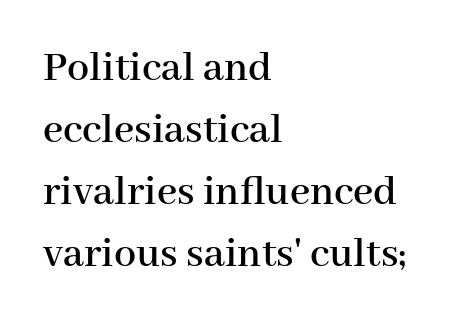
The image shows 44 px serif type, upright; set left-aligned, normal line spacing (1.41x), normal letter spacing, not underlined; high stroke contrast and a medium x-height.
